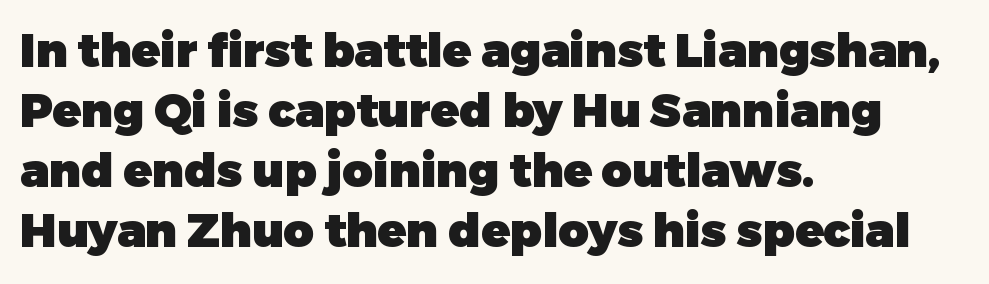
Q: Is the text bold? A: Yes.
Q: Is the text italic (slanted)? A: No, it is upright.
Q: Is the typeface a serif or a sans-serif typeface? A: Sans-serif.
Q: Is the text underlined? A: No.
Q: How is the paragraph aligned? A: Left-aligned.
Q: Is the spacing between letters normal or unusually wide? A: Normal.
Q: Is the spacing between lines tight, normal or loose? A: Normal.
Q: Width (condensed, normal, or wide)? A: Normal.
Q: Stroke contrast? A: Low.
Q: x-height? A: Medium.
Q: Monospaced? A: No.
